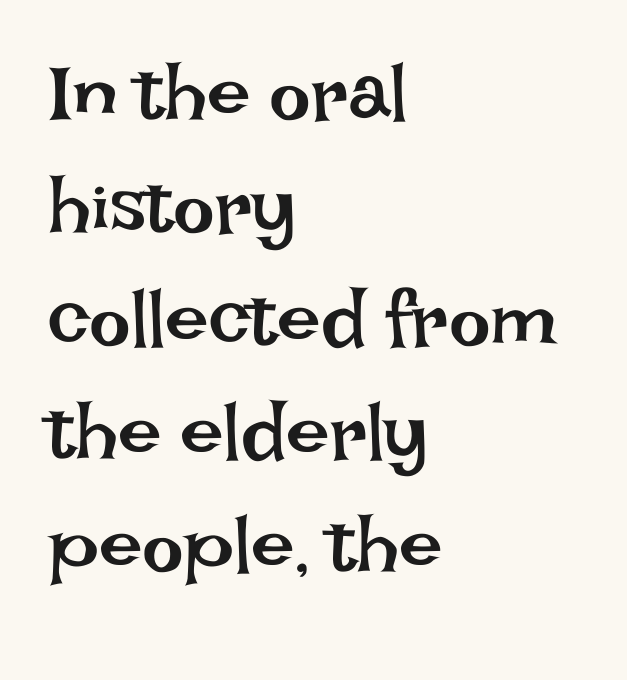
The image shows 78 px regular-weight type, upright; set left-aligned, normal line spacing (1.45x), normal letter spacing, not underlined; low stroke contrast and a large x-height.
